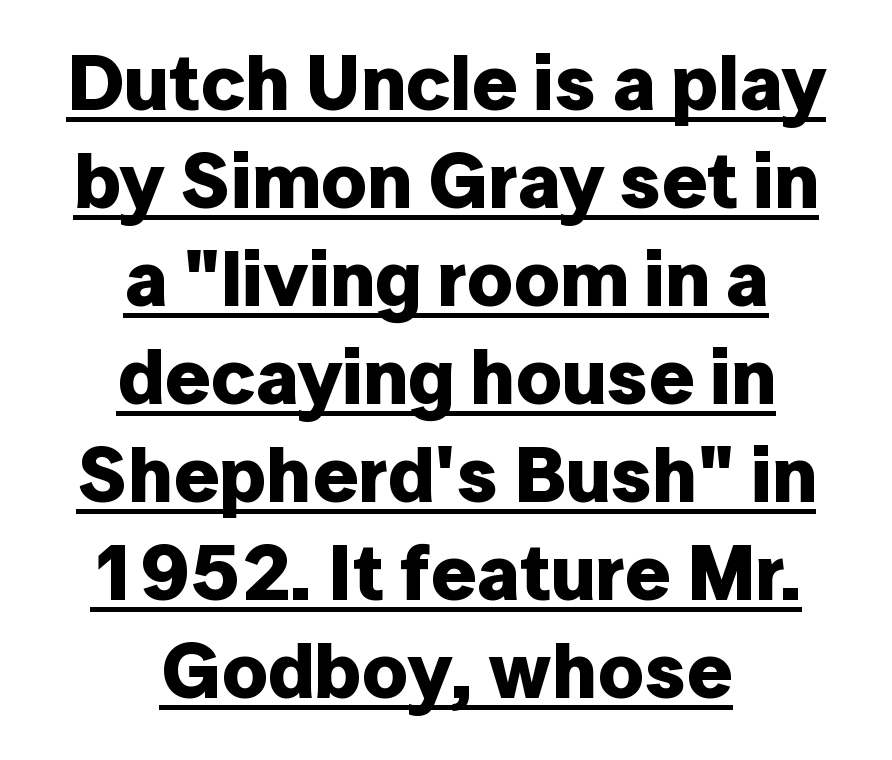
The rendering uses natural spacing where letterforms have individual widths. Is this a sans? Yes — the strokes have no serifs. Default kerning and tracking; the words read as compact shapes. Do the letters lean? They stand straight. Compared with undecorated copy, this sample adds a rule below the words. Strokes here are thick enough to call this a true bold.
